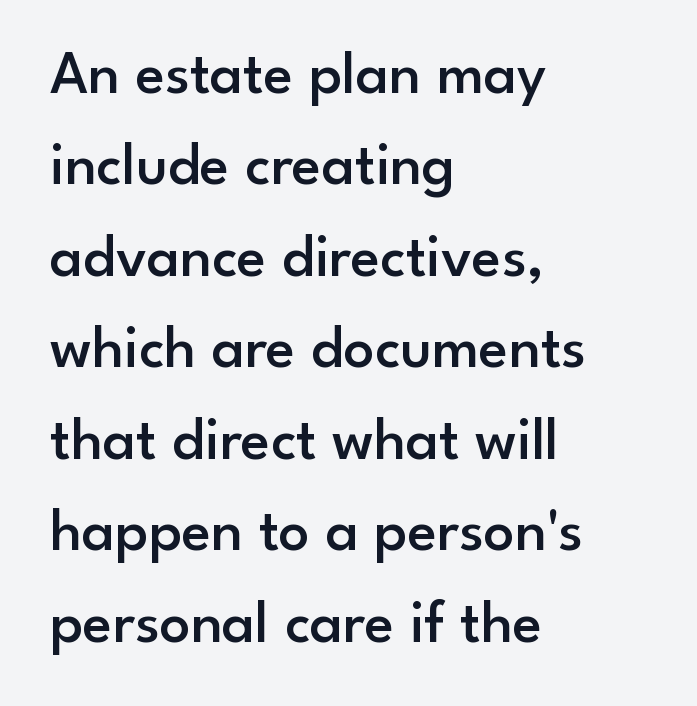
{"serif": "no", "italic": "no", "bold": "semi", "weight": "semibold", "width": "normal", "stroke_contrast": "low", "x_height": "small", "monospaced": "no", "underline": "no", "align": "left", "line_spacing": "normal", "line_spacing_ratio": 1.5, "letter_spacing": "normal", "letter_spacing_em": 0.0, "glyph_px": 61}
